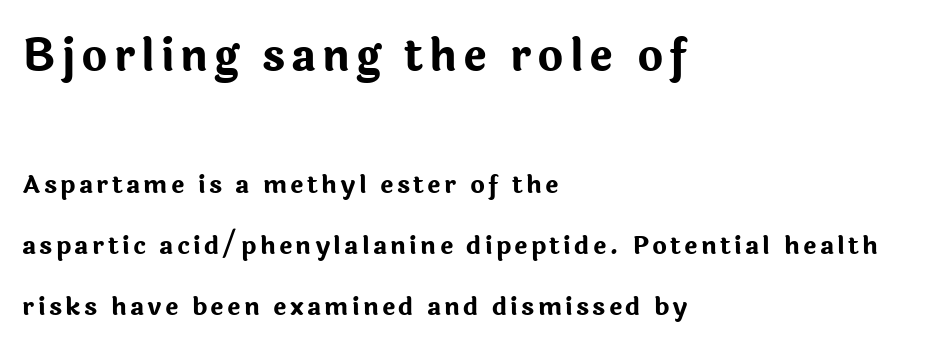
Is the type bold? Yes — the strokes are clearly thick and heavy. Posture: straight, roman, zero tilt. Underline: absent. Caption: upper text group enlarged, lower text group reduced.
